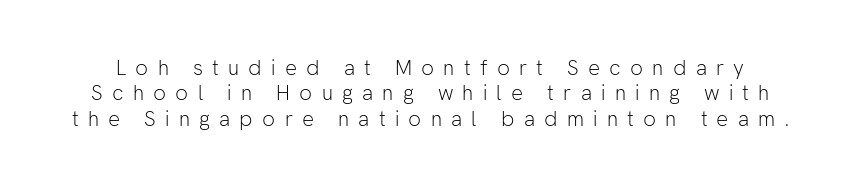
Q: Is the text bold? A: No.
Q: Is the text italic (slanted)? A: No, it is upright.
Q: Is the text underlined? A: No.
Q: Is the spacing between letters normal or unusually wide? A: Unusually wide.
